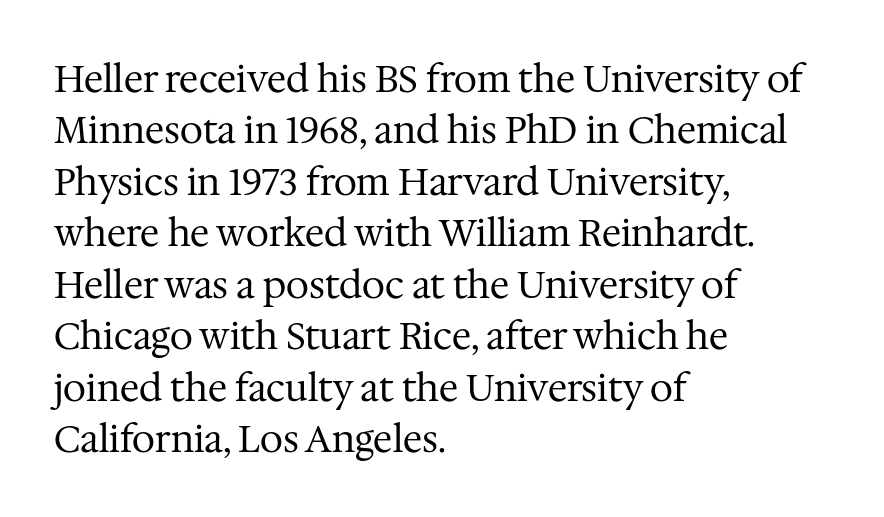
Q: Is the text bold? A: No.
Q: Is the text italic (slanted)? A: No, it is upright.
Q: Is the typeface a serif or a sans-serif typeface? A: Serif.
Q: Is the text underlined? A: No.
Q: How is the paragraph aligned? A: Left-aligned.
Q: Is the spacing between letters normal or unusually wide? A: Normal.
Q: Is the spacing between lines tight, normal or loose? A: Normal.
Q: Width (condensed, normal, or wide)? A: Normal.
Q: Stroke contrast? A: Medium.
Q: x-height? A: Medium.
Q: Monospaced? A: No.
